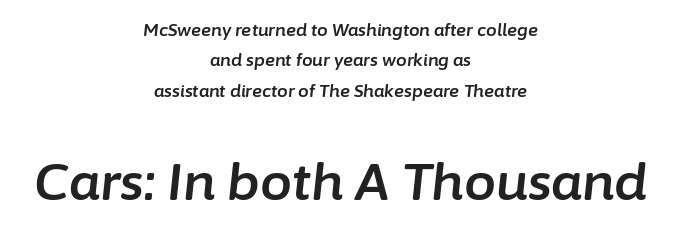
The image shows 51 px text type, italic (leaning right); set centered, line spacing 1.79x, normal letter spacing, not underlined; the second (bottom) block is 3.0x larger; low stroke contrast and a medium x-height.
